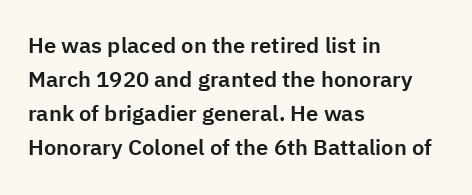
Q: Is the text italic (slanted)? A: No, it is upright.
Q: Is the text underlined? A: No.
Q: How is the paragraph aligned? A: Left-aligned.
Q: Is the spacing between letters normal or unusually wide? A: Normal.
Q: Is the spacing between lines tight, normal or loose? A: Normal.
